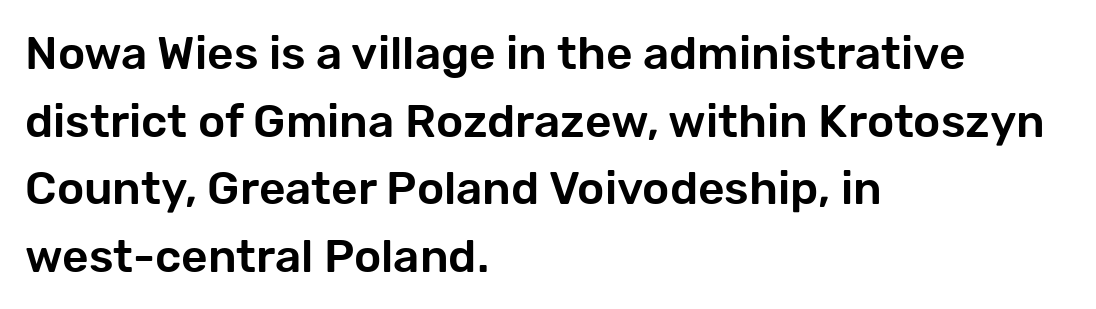
{"serif": "no", "italic": "no", "width": "normal", "stroke_contrast": "low", "x_height": "medium", "monospaced": "no", "underline": "no", "align": "left", "line_spacing": "normal", "line_spacing_ratio": 1.47, "letter_spacing": "normal", "letter_spacing_em": 0.0, "glyph_px": 46}
